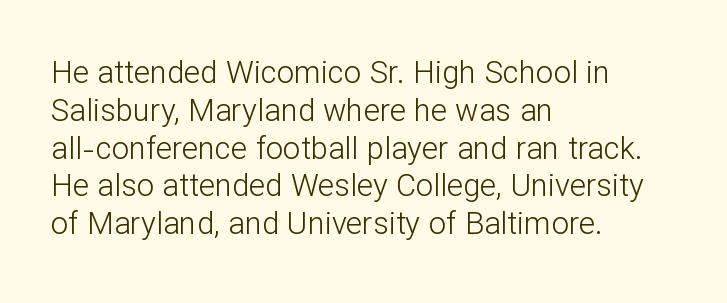
The image shows 31 px light sans-serif type, upright; set left-aligned, line spacing 1.22x, normal letter spacing, not underlined; low stroke contrast and a medium x-height.
